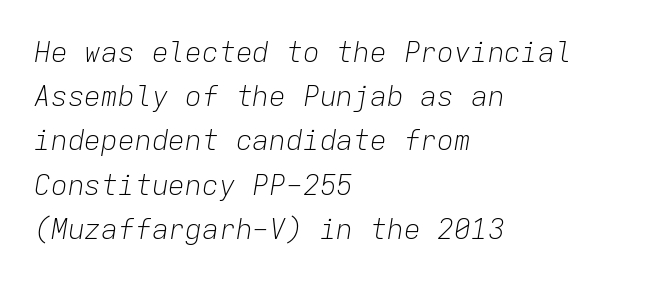
The image shows 28 px light type, italic (leaning right), monospaced; set left-aligned, normal line spacing (1.58x), normal letter spacing, not underlined; low stroke contrast and a medium x-height.
